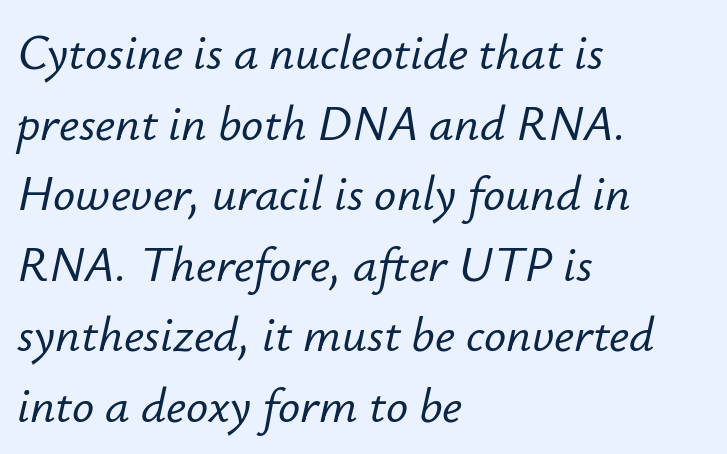
{"italic": "yes", "lean": "right", "slant_degrees": 12, "width": "normal", "stroke_contrast": "low", "x_height": "small", "monospaced": "no", "underline": "no", "align": "left", "line_spacing": "normal", "line_spacing_ratio": 1.44, "letter_spacing": "normal", "letter_spacing_em": 0.0, "glyph_px": 49}
